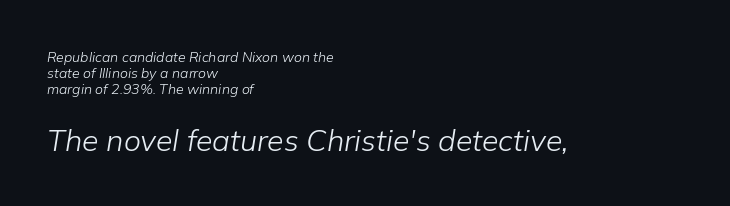
Q: Is the text bold? A: No.
Q: Is the text italic (slanted)? A: Yes, it leans right by about 9 degrees.
Q: Is the text underlined? A: No.
Q: How is the paragraph aligned? A: Left-aligned.
Q: Is the spacing between letters normal or unusually wide? A: Normal.
Q: Which block of text is set in a larger size, the first (top) or the second (bottom)? A: The second (bottom) one.
Q: Width (condensed, normal, or wide)? A: Normal.
Q: Stroke contrast? A: Low.
Q: x-height? A: Medium.
Q: Monospaced? A: No.
